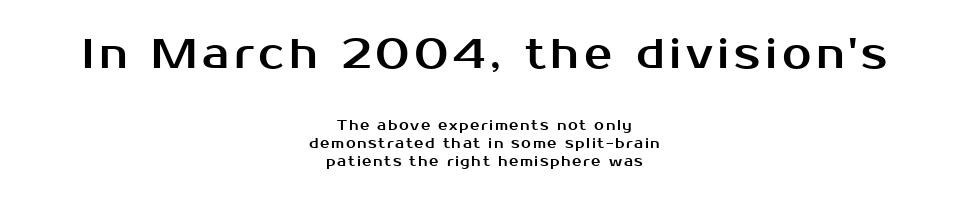
Q: Is the text italic (slanted)? A: No, it is upright.
Q: Is the typeface a serif or a sans-serif typeface? A: Sans-serif.
Q: Is the text underlined? A: No.
Q: How is the paragraph aligned? A: Centered.
Q: Is the spacing between lines tight, normal or loose? A: Normal.
Q: Which block of text is set in a larger size, the first (top) or the second (bottom)? A: The first (top) one.
Q: Width (condensed, normal, or wide)? A: Normal.
Q: Stroke contrast? A: Medium.
Q: x-height? A: Medium.
Q: Monospaced? A: No.
